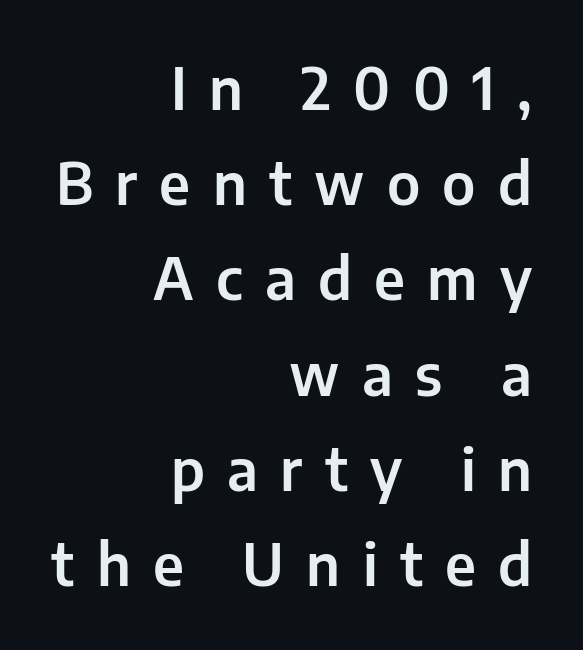
Every stem runs plumb, perpendicular to the baseline. The horizontal fit of the characters is loose and conspicuously gappy. The passage shown is typeset with a sans-serif family. The glyphs are unaccompanied by any horizontal stroke below them.
